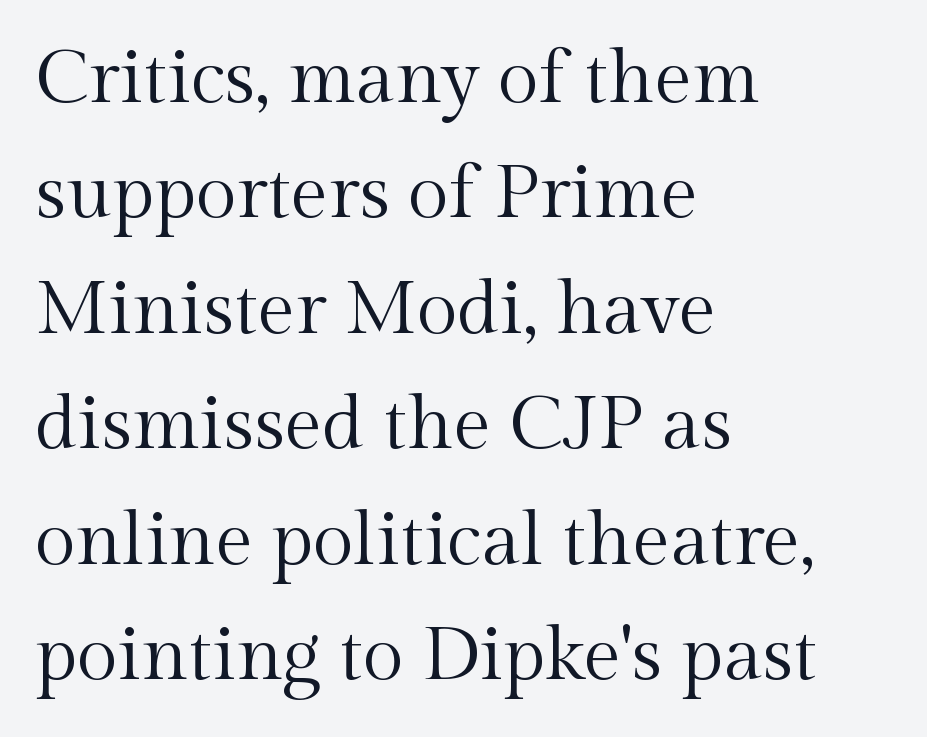
{"serif": "yes", "italic": "no", "bold": "no", "weight": "regular", "width": "normal", "x_height": "medium", "monospaced": "no", "underline": "no", "align": "left", "line_spacing": "normal", "line_spacing_ratio": 1.54, "letter_spacing": "normal", "letter_spacing_em": 0.0, "glyph_px": 75}
